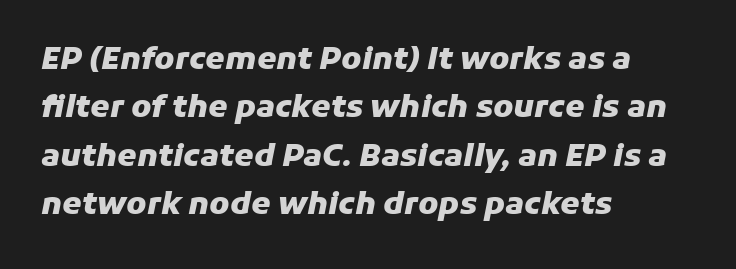
{"italic": "yes", "lean": "right", "slant_degrees": 11, "bold": "yes", "weight": "heavy", "width": "normal", "stroke_contrast": "low", "x_height": "medium", "monospaced": "no", "underline": "no", "align": "left", "line_spacing": "normal", "line_spacing_ratio": 1.56, "letter_spacing": "normal", "letter_spacing_em": 0.0, "glyph_px": 31}
